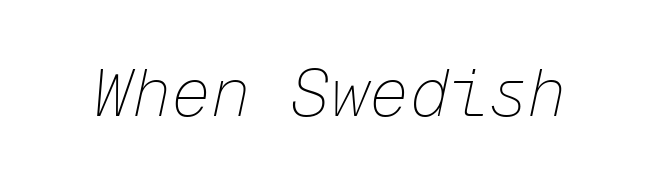
Q: Is the text bold? A: No.
Q: Is the text italic (slanted)? A: Yes, it leans right by about 12 degrees.
Q: Is the text underlined? A: No.
Q: Is the spacing between letters normal or unusually wide? A: Normal.
Q: Width (condensed, normal, or wide)? A: Normal.
Q: Stroke contrast? A: Low.
Q: x-height? A: Medium.
Q: Monospaced? A: Yes.
